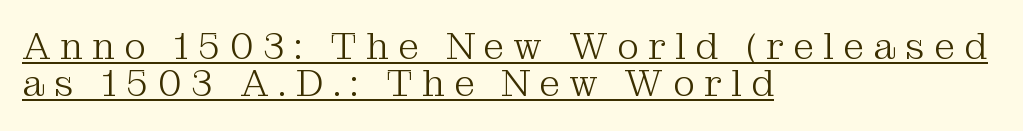
If you drew a ruler down the left edge, every line would touch it. A typesetter would call this heavily tracked-out type. Compared with typical paragraphs, the rows here are closer together. Every word sits above its own underline.
